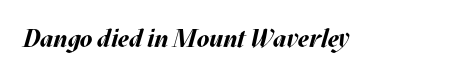
The image shows 25 px bold type, italic (leaning right); set normal letter spacing, not underlined.
